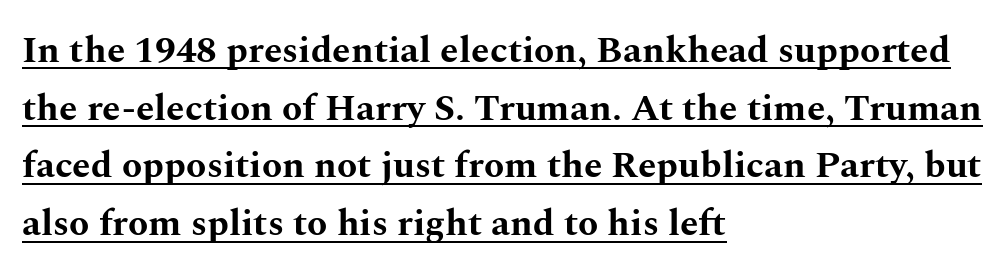
The horizontal fit of the characters is conventional and even. The text block is weighted toward the left margin, trailing off unevenly rightward. The characters look thick and weighty, a clear bold. The sample's only ornament is a line tracing under the words. Quick note: interline space is typical. Is this a fixed-width face? No — the glyphs have proportional, varying widths.
